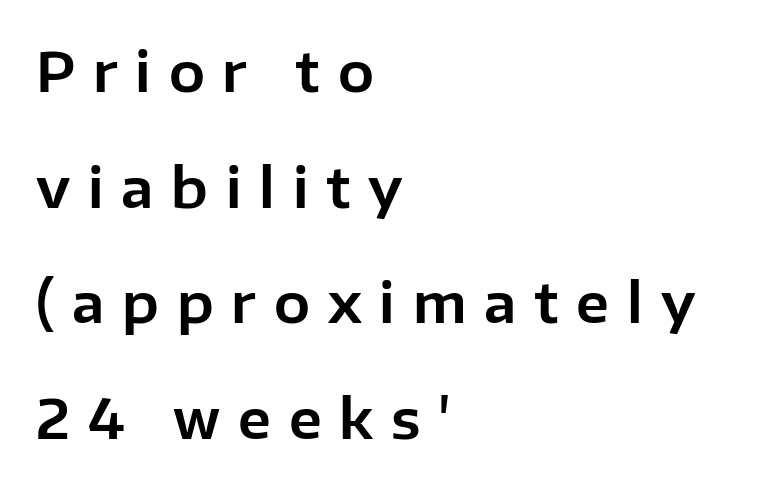
Q: Is the text italic (slanted)? A: No, it is upright.
Q: Is the typeface a serif or a sans-serif typeface? A: Sans-serif.
Q: Is the text underlined? A: No.
Q: How is the paragraph aligned? A: Left-aligned.
Q: Is the spacing between letters normal or unusually wide? A: Unusually wide.
Q: Is the spacing between lines tight, normal or loose? A: Loose.
Q: Width (condensed, normal, or wide)? A: Normal.
Q: Stroke contrast? A: Low.
Q: x-height? A: Medium.
Q: Monospaced? A: No.
